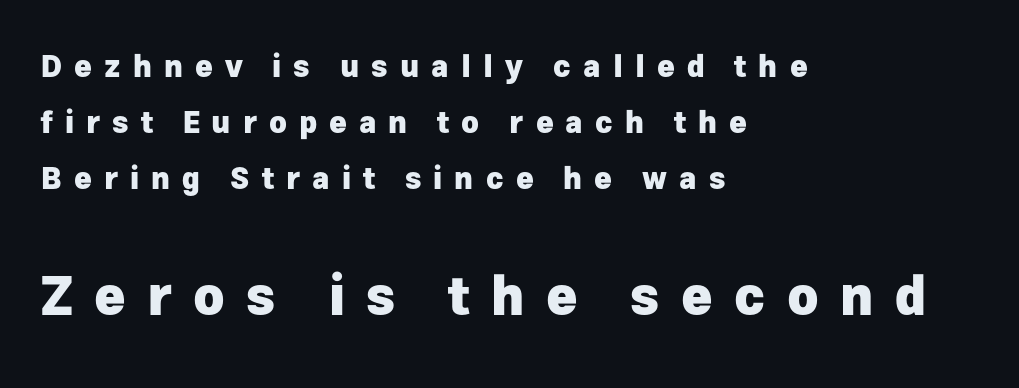
{"serif": "no", "italic": "no", "bold": "yes", "weight": "heavy", "width": "normal", "stroke_contrast": "low", "x_height": "medium", "monospaced": "no", "underline": "no", "align": "left", "line_spacing_ratio": 1.87, "letter_spacing": "wide", "letter_spacing_em": 0.4, "larger_block": "second", "size_ratio": 1.77, "glyph_px": 53}
